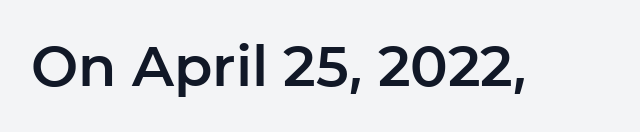
{"serif": "no", "italic": "no", "width": "normal", "stroke_contrast": "low", "x_height": "medium", "monospaced": "no", "underline": "no", "letter_spacing": "normal", "letter_spacing_em": 0.0, "glyph_px": 56}
